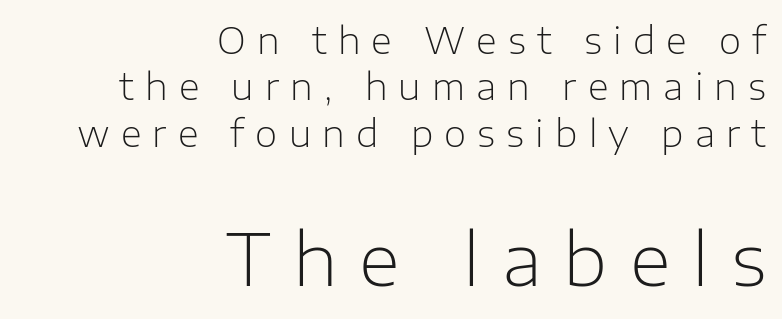
The image shows 71 px light sans-serif type, upright; set right-aligned, normal line spacing (1.29x), unusually wide letter spacing (+0.31 em), not underlined; the second (bottom) block is 1.97x larger; low stroke contrast and a medium x-height.
